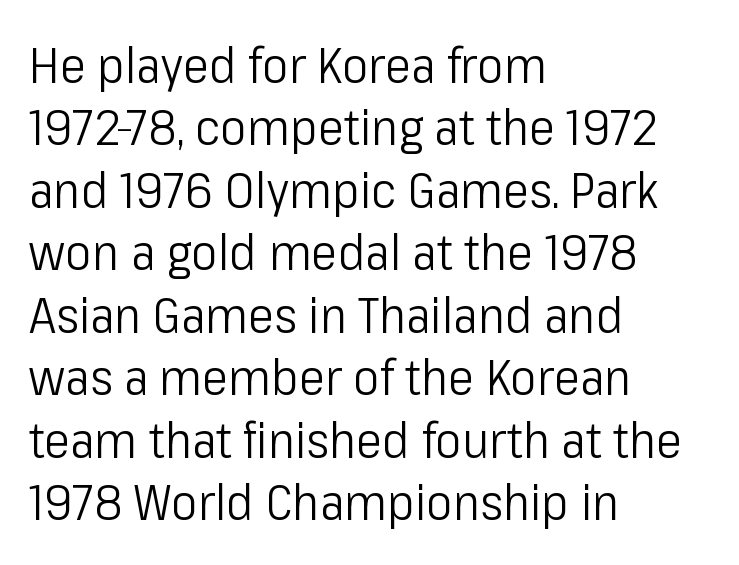
The typesetter chose a ragged-right arrangement here. The face used here is proportionally spaced, like ordinary book or web type. These glyphs show unthickened strokes, regular width or finer. The letterforms sit shoulder to shoulder at normal distance.
